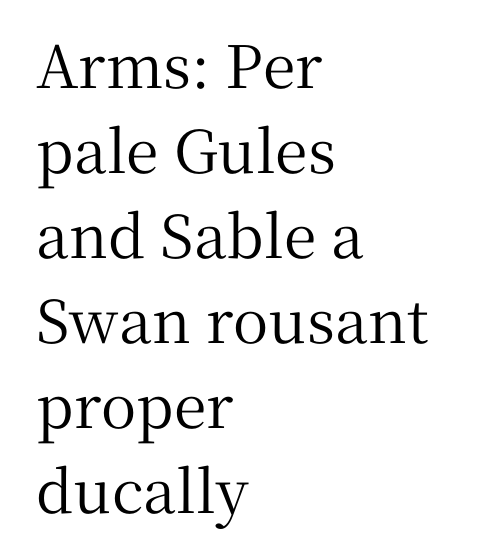
The image shows 59 px serif type, upright; set left-aligned, normal line spacing (1.44x), normal letter spacing, not underlined; medium stroke contrast and a medium x-height.
